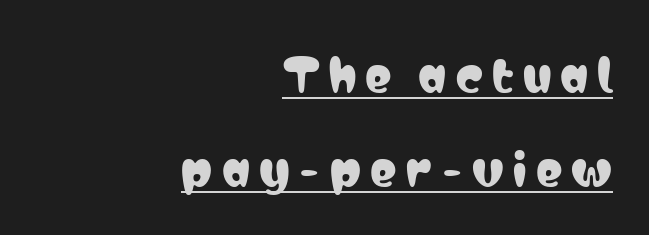
Does a line run under the words? Yes, clearly. Varying glyph widths throughout — classic text-font behaviour. Vertical strokes here are truly vertical. The tracking jumps out immediately: characters are airy and widely separated. Casual observation: everything's shoved over to the right. In terms of letterform style, serifs are entirely absent.
